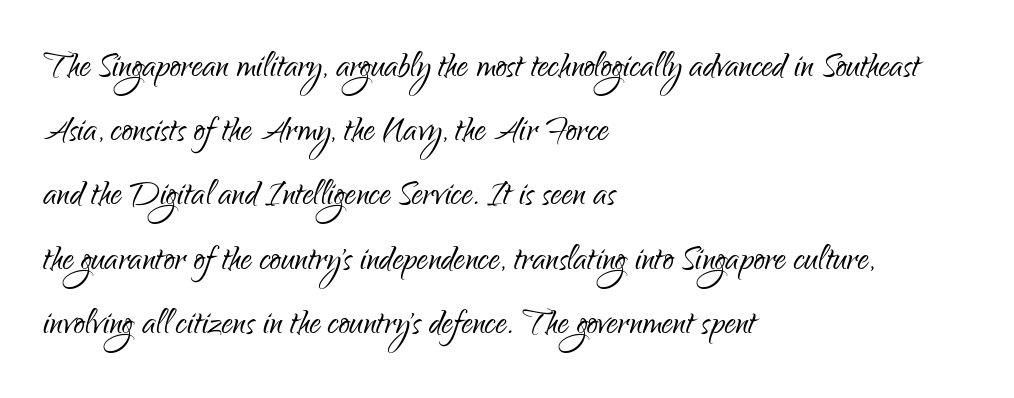
The image shows 44 px light, condensed sans-serif type; set left-aligned, normal line spacing (1.46x), normal letter spacing, not underlined; low stroke contrast and a small x-height.
